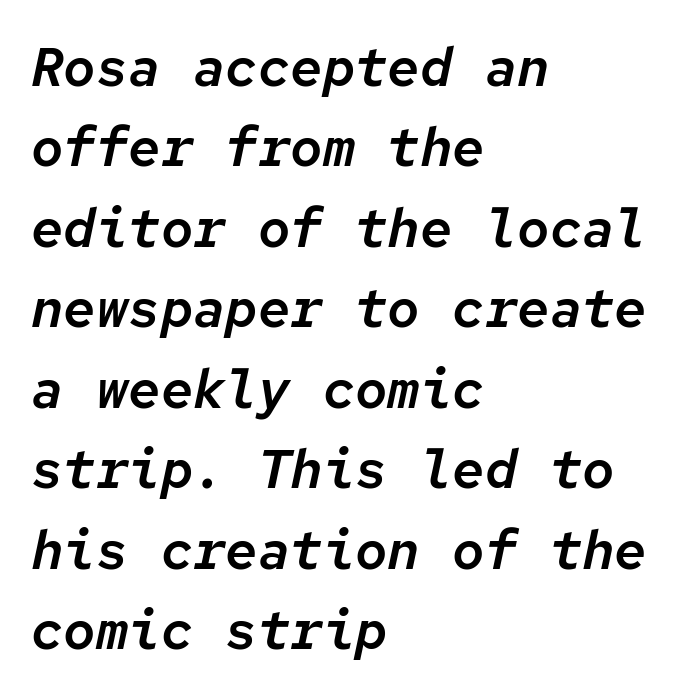
{"italic": "yes", "lean": "right", "slant_degrees": 12, "width": "normal", "stroke_contrast": "low", "x_height": "medium", "monospaced": "yes", "underline": "no", "align": "left", "line_spacing": "normal", "line_spacing_ratio": 1.49, "letter_spacing": "normal", "letter_spacing_em": 0.0, "glyph_px": 54}
